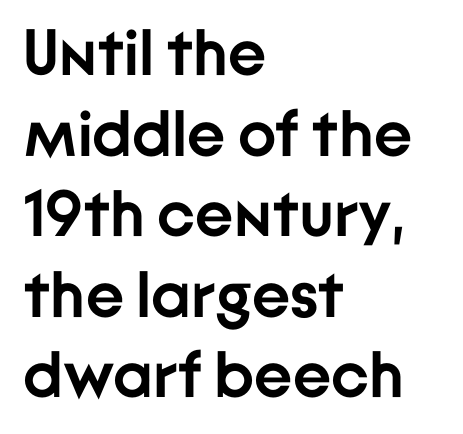
Q: Is the text bold? A: Yes.
Q: Is the text italic (slanted)? A: No, it is upright.
Q: Is the typeface a serif or a sans-serif typeface? A: Sans-serif.
Q: Is the text underlined? A: No.
Q: How is the paragraph aligned? A: Left-aligned.
Q: Is the spacing between letters normal or unusually wide? A: Normal.
Q: Width (condensed, normal, or wide)? A: Normal.
Q: Stroke contrast? A: Low.
Q: x-height? A: Medium.
Q: Monospaced? A: No.
